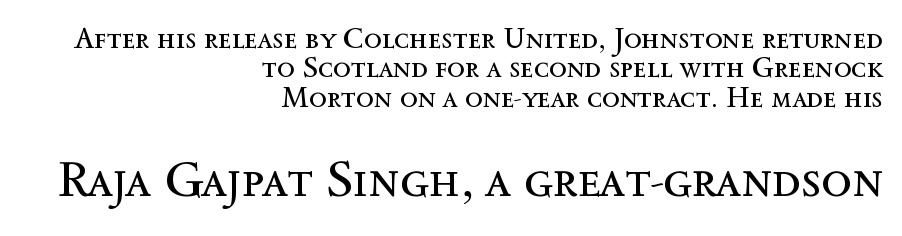
The image shows 50 px regular-weight type, upright; set right-aligned, tight line spacing (1.01x), normal letter spacing, not underlined; the second (bottom) block is 1.72x larger; a medium x-height.
